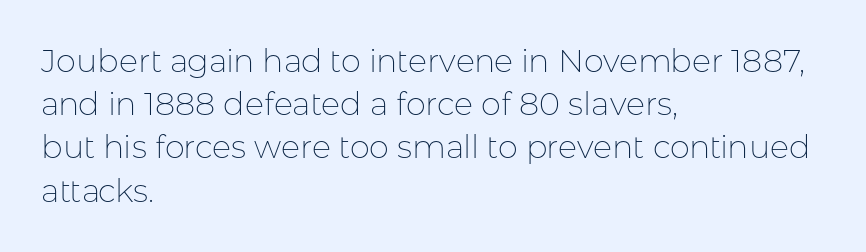
{"serif": "no", "italic": "no", "bold": "no", "weight": "thin", "width": "normal", "stroke_contrast": "low", "x_height": "medium", "monospaced": "no", "underline": "no", "align": "left", "line_spacing": "normal", "line_spacing_ratio": 1.35, "letter_spacing": "normal", "letter_spacing_em": 0.0, "glyph_px": 32}
